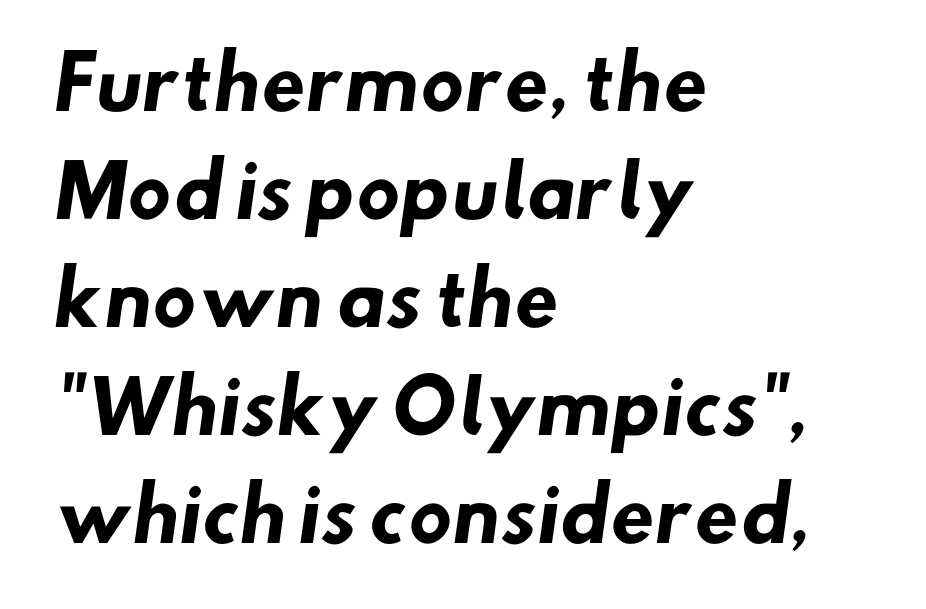
Q: Is the text bold? A: Yes.
Q: Is the typeface a serif or a sans-serif typeface? A: Sans-serif.
Q: Is the text underlined? A: No.
Q: How is the paragraph aligned? A: Left-aligned.
Q: Is the spacing between letters normal or unusually wide? A: Normal.
Q: Is the spacing between lines tight, normal or loose? A: Normal.
Q: Width (condensed, normal, or wide)? A: Normal.
Q: Stroke contrast? A: Low.
Q: x-height? A: Small.
Q: Monospaced? A: No.
